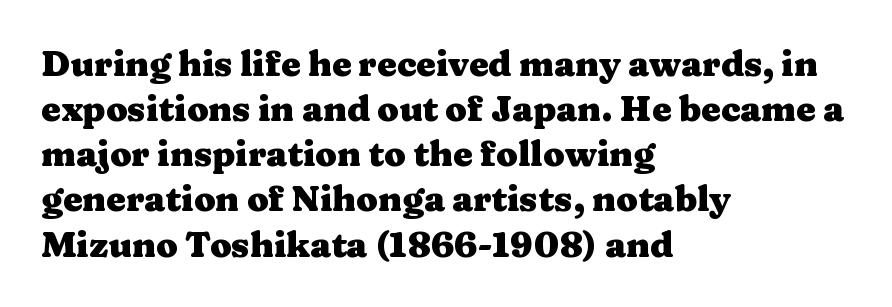
Q: Is the text bold? A: Yes.
Q: Is the text italic (slanted)? A: No, it is upright.
Q: Is the typeface a serif or a sans-serif typeface? A: Serif.
Q: Is the text underlined? A: No.
Q: How is the paragraph aligned? A: Left-aligned.
Q: Is the spacing between letters normal or unusually wide? A: Normal.
Q: Is the spacing between lines tight, normal or loose? A: Normal.
Q: Width (condensed, normal, or wide)? A: Wide.
Q: Stroke contrast? A: Medium.
Q: x-height? A: Medium.
Q: Monospaced? A: No.
